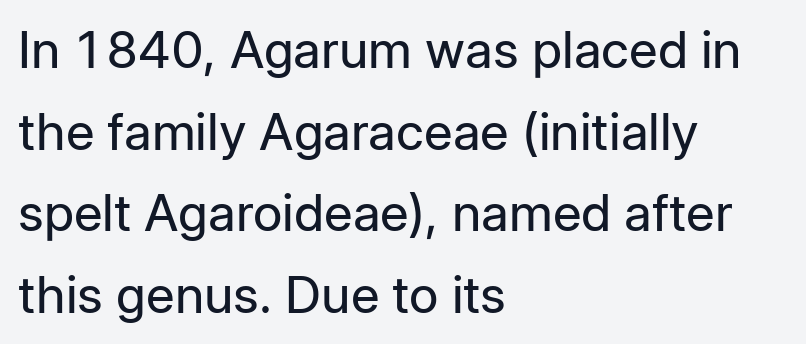
{"serif": "no", "italic": "no", "bold": "no", "weight": "regular", "width": "normal", "stroke_contrast": "low", "x_height": "medium", "monospaced": "no", "underline": "no", "align": "left", "line_spacing": "normal", "line_spacing_ratio": 1.6, "letter_spacing": "normal", "letter_spacing_em": 0.0, "glyph_px": 51}
